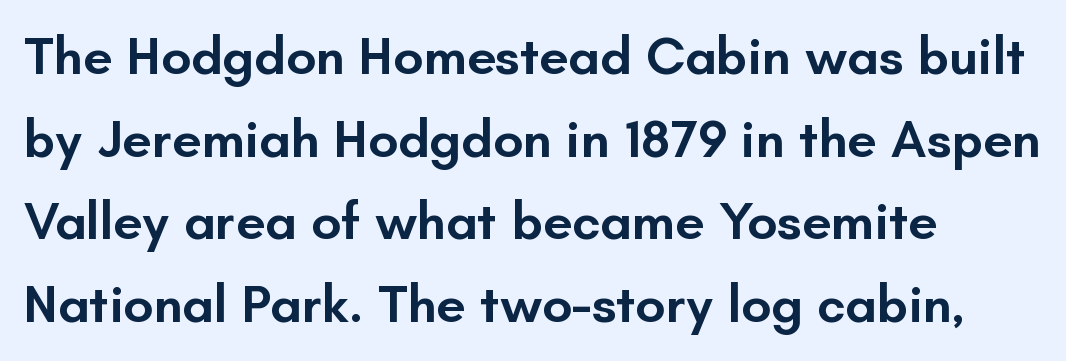
Q: Is the text bold? A: Semi-bold.
Q: Is the text italic (slanted)? A: No, it is upright.
Q: Is the typeface a serif or a sans-serif typeface? A: Sans-serif.
Q: Is the text underlined? A: No.
Q: How is the paragraph aligned? A: Left-aligned.
Q: Is the spacing between letters normal or unusually wide? A: Normal.
Q: Is the spacing between lines tight, normal or loose? A: Normal.
Q: Width (condensed, normal, or wide)? A: Normal.
Q: Stroke contrast? A: Low.
Q: x-height? A: Small.
Q: Monospaced? A: No.
